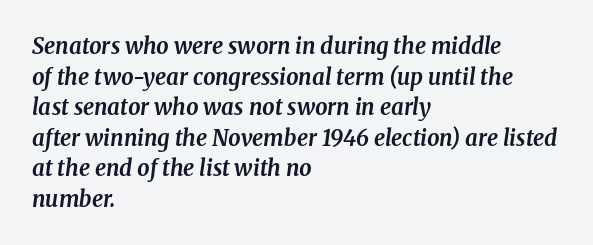
{"italic": "yes", "lean": "right", "slant_degrees": 8, "bold": "yes", "underline": "no", "align": "left", "line_spacing": "normal", "line_spacing_ratio": 1.39, "letter_spacing": "normal", "letter_spacing_em": 0.0, "glyph_px": 22}
